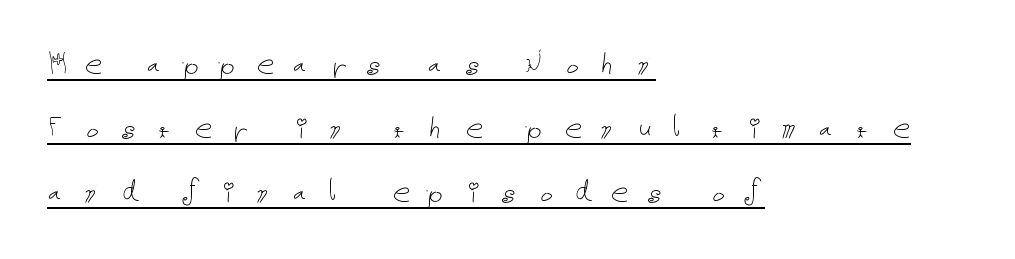
The lines in this sample share a left origin and differ only in where they stop. The specimen includes a rule beneath the text block's lines. The typesetting does not lean heavy: it is not bold. Look at the tracking — it's clearly loosened, letters drifting apart. These lines were composed using upright roman letters.
